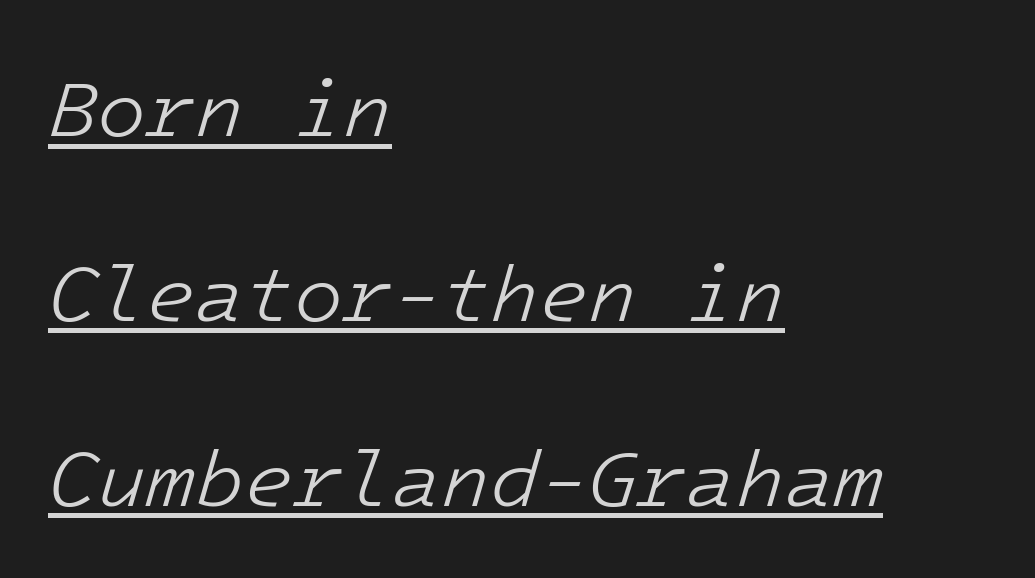
{"italic": "yes", "lean": "right", "slant_degrees": 16, "bold": "no", "weight": "light", "width": "normal", "stroke_contrast": "low", "x_height": "medium", "underline": "yes", "align": "left", "line_spacing": "loose", "line_spacing_ratio": 2.31, "letter_spacing": "normal", "letter_spacing_em": 0.0, "glyph_px": 80}
